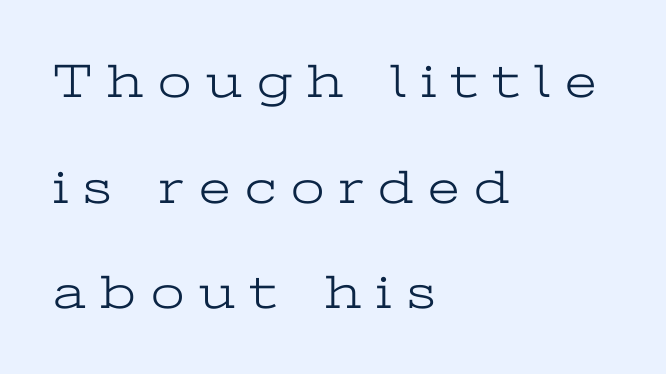
Q: Is the text bold? A: No.
Q: Is the text italic (slanted)? A: No, it is upright.
Q: Is the typeface a serif or a sans-serif typeface? A: Serif.
Q: Is the text underlined? A: No.
Q: How is the paragraph aligned? A: Left-aligned.
Q: Is the spacing between letters normal or unusually wide? A: Unusually wide.
Q: Is the spacing between lines tight, normal or loose? A: Loose.
Q: Width (condensed, normal, or wide)? A: Wide.
Q: Stroke contrast? A: Low.
Q: x-height? A: Medium.
Q: Monospaced? A: No.
